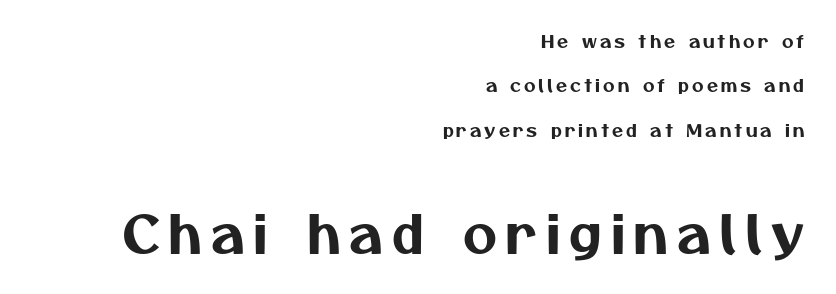
{"serif": "no", "width": "normal", "stroke_contrast": "medium", "x_height": "medium", "monospaced": "no", "underline": "no", "align": "right", "line_spacing": "loose", "line_spacing_ratio": 2.46, "larger_block": "second", "size_ratio": 2.94, "glyph_px": 53}
